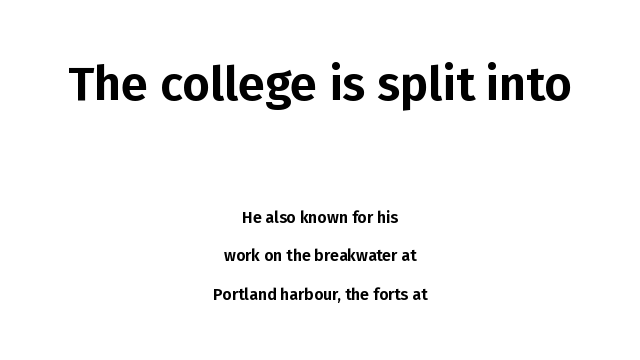
The image shows 48 px sans-serif type, upright; set centered, loose line spacing (2.39x), normal letter spacing, not underlined; the first (top) block is 3.0x larger; low stroke contrast and a medium x-height.
